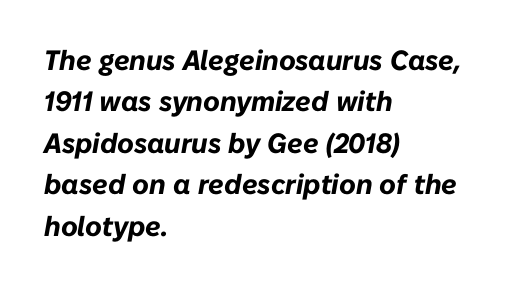
The image shows 28 px bold type, italic (leaning right); set left-aligned, normal line spacing (1.48x), normal letter spacing, not underlined; low stroke contrast and a medium x-height.
